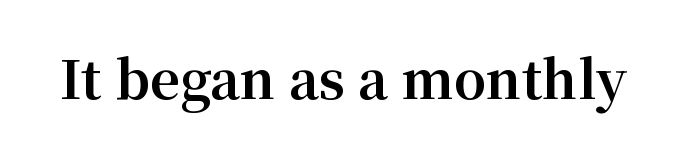
This rendering employs a face with finishing strokes, i.e., a serif. Default kerning and tracking; the words read as compact shapes. A full-strength bold gives these letters their thick strokes. Note the varied advance widths — an 'i' is clearly narrower than an 'm'.
